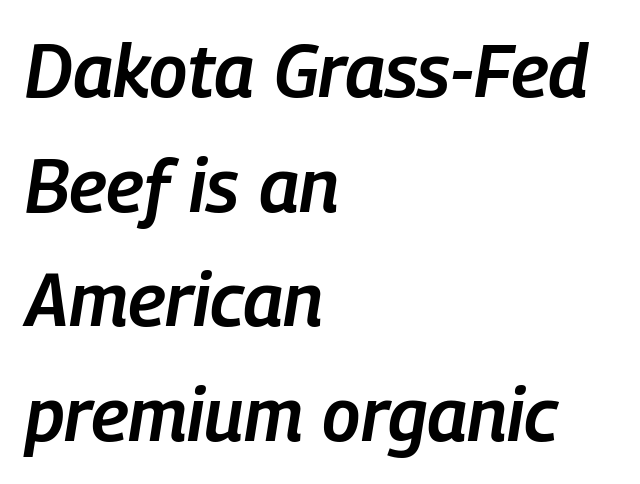
The image shows 74 px semibold, condensed type, italic (leaning right); set left-aligned, normal line spacing (1.55x), normal letter spacing, not underlined; low stroke contrast and a medium x-height.
